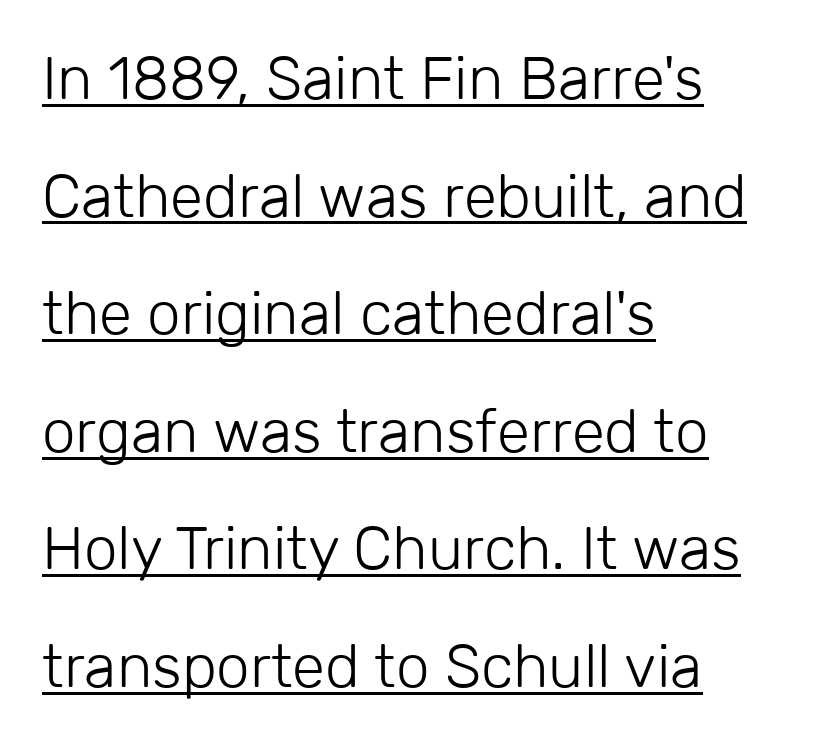
The image shows 60 px light sans-serif type, upright; set left-aligned, loose line spacing (1.96x), normal letter spacing, underlined; low stroke contrast and a medium x-height.
